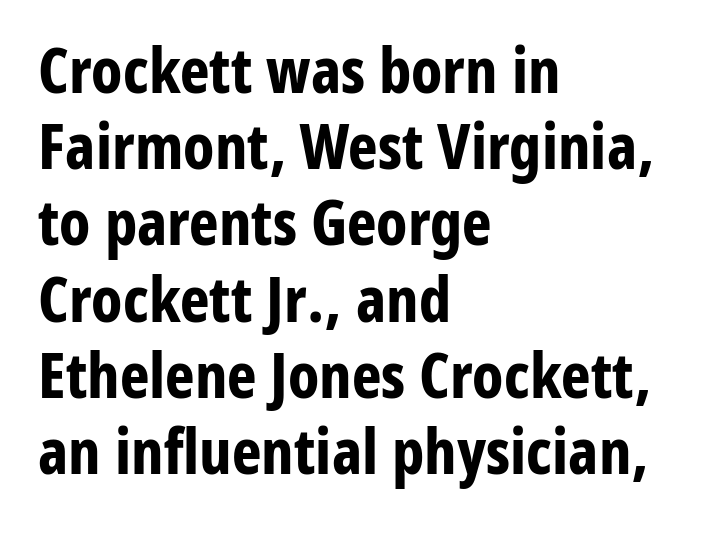
{"serif": "no", "italic": "no", "bold": "yes", "weight": "bold", "width": "condensed", "stroke_contrast": "low", "x_height": "medium", "monospaced": "no", "underline": "no", "align": "left", "line_spacing_ratio": 1.21, "letter_spacing": "normal", "letter_spacing_em": 0.0, "glyph_px": 63}
